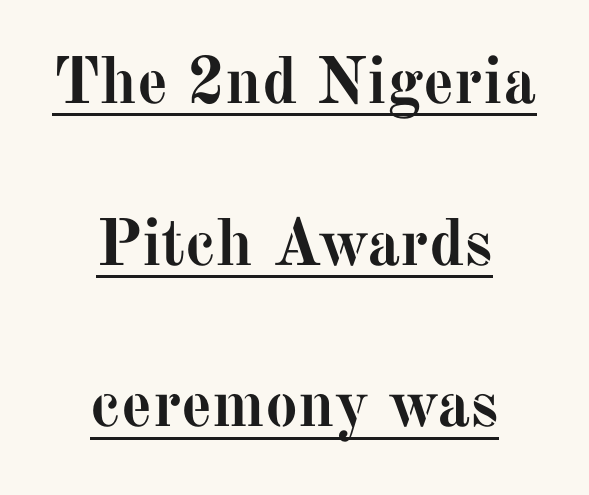
Q: Is the text bold? A: Yes.
Q: Is the text italic (slanted)? A: No, it is upright.
Q: Is the typeface a serif or a sans-serif typeface? A: Serif.
Q: Is the text underlined? A: Yes.
Q: How is the paragraph aligned? A: Centered.
Q: Is the spacing between letters normal or unusually wide? A: Normal.
Q: Is the spacing between lines tight, normal or loose? A: Loose.
Q: Width (condensed, normal, or wide)? A: Normal.
Q: Stroke contrast? A: Medium.
Q: x-height? A: Medium.
Q: Monospaced? A: No.
